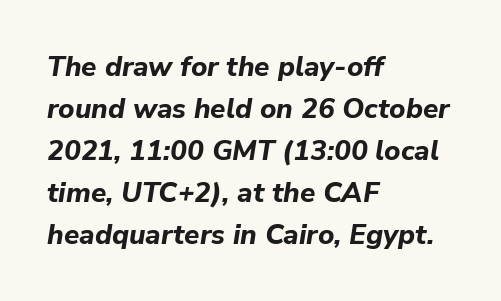
{"italic": "yes", "lean": "right", "slant_degrees": 9, "bold": "yes", "weight": "bold", "width": "normal", "stroke_contrast": "low", "x_height": "medium", "monospaced": "no", "underline": "no", "align": "left", "line_spacing": "normal", "line_spacing_ratio": 1.5, "letter_spacing": "normal", "letter_spacing_em": 0.0, "glyph_px": 28}
